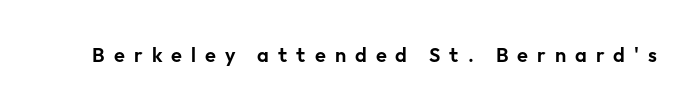
Q: Is the text italic (slanted)? A: No, it is upright.
Q: Is the text underlined? A: No.
Q: Is the spacing between letters normal or unusually wide? A: Unusually wide.
